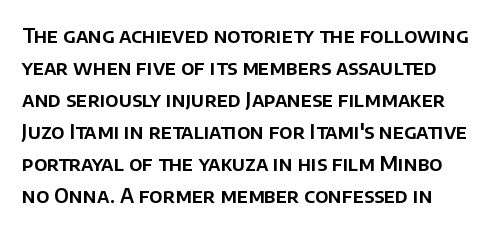
The image shows 20 px text type, upright; set normal line spacing (1.6x), normal letter spacing, not underlined.
